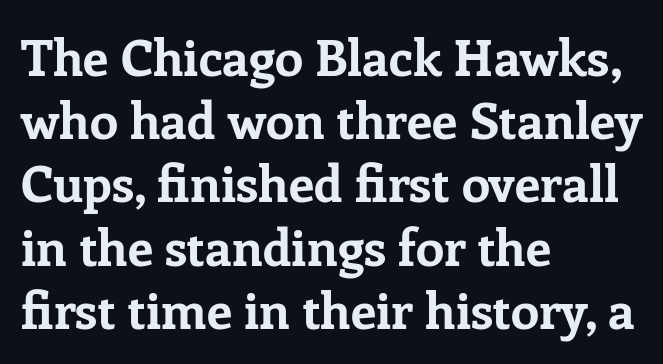
Q: Is the text bold? A: Yes.
Q: Is the text italic (slanted)? A: No, it is upright.
Q: Is the typeface a serif or a sans-serif typeface? A: Serif.
Q: Is the text underlined? A: No.
Q: How is the paragraph aligned? A: Left-aligned.
Q: Is the spacing between letters normal or unusually wide? A: Normal.
Q: Width (condensed, normal, or wide)? A: Normal.
Q: Stroke contrast? A: Low.
Q: x-height? A: Medium.
Q: Monospaced? A: No.
